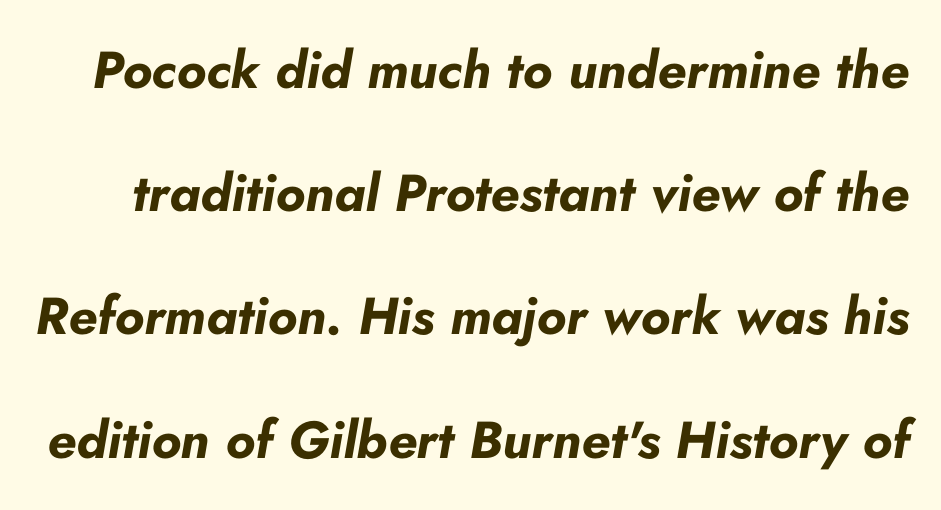
Strong, thick strokes mark this as bold type. The words here are not underlined. It's the slanting kind of type. Nobody touched the tracking dial on this one.
